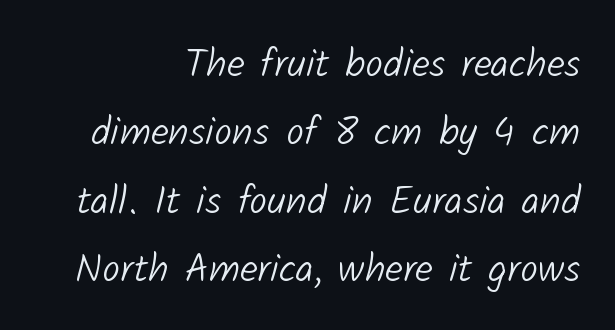
{"serif": "no", "bold": "no", "weight": "light", "width": "normal", "stroke_contrast": "low", "x_height": "medium", "monospaced": "no", "underline": "no", "align": "right", "line_spacing_ratio": 1.71, "letter_spacing": "normal", "letter_spacing_em": 0.0, "glyph_px": 40}
